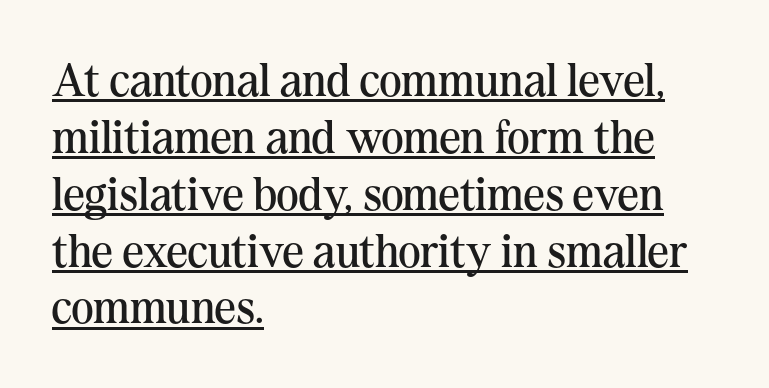
In terms of letterspacing, this is plain default setting. Decoration check: the copy is underlined. The lettering stays uniformly vertical, giving the passage a roman look. These lines are set flush left with a ragged right edge.
